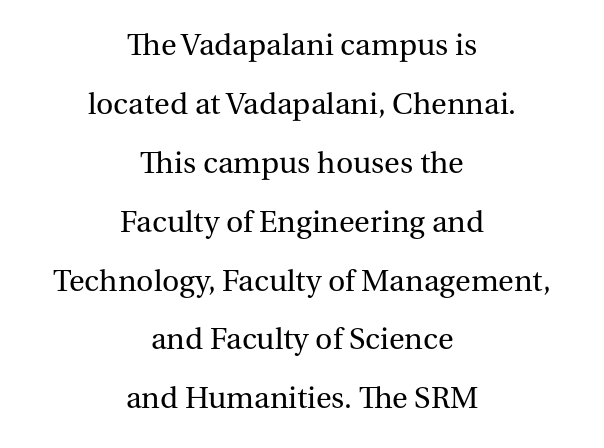
Is this a fixed-width face? No — the glyphs have proportional, varying widths. The text was rendered using a seriffed face with decorative stroke endings. This is roman type, the default non-slanted kind. No heavy texture on the line: the type isn't bold. Does extra space separate the letters? No, they use regular spacing.
